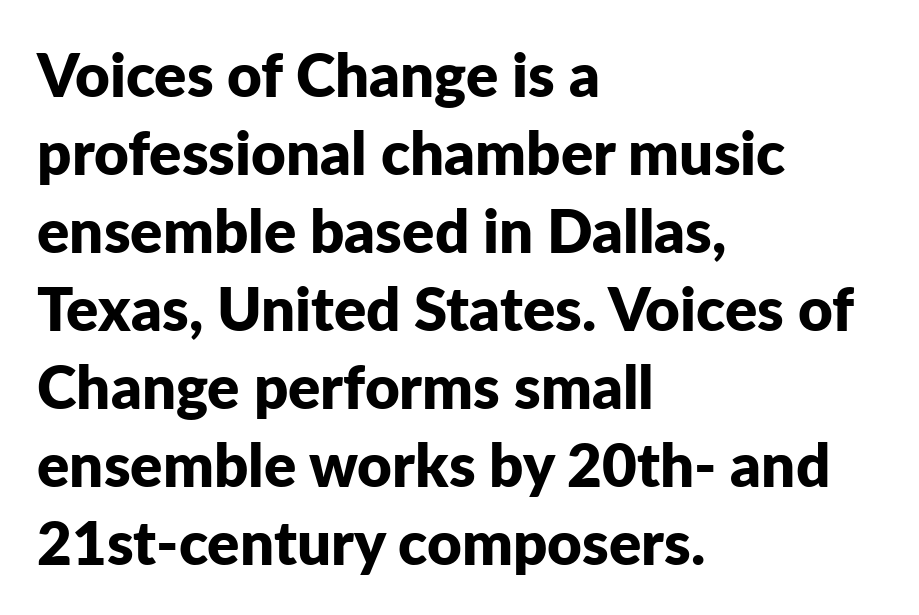
The image shows 60 px bold sans-serif type, upright; set left-aligned, normal line spacing (1.3x), normal letter spacing, not underlined; low stroke contrast and a medium x-height.
